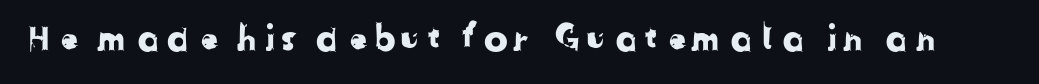
The image shows 36 px sans-serif type; set not underlined; low stroke contrast and a medium x-height.
